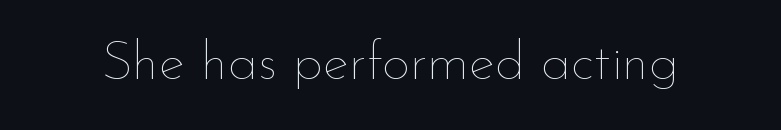
Q: Is the text bold? A: No.
Q: Is the text italic (slanted)? A: No, it is upright.
Q: Is the text underlined? A: No.
Q: Is the spacing between letters normal or unusually wide? A: Normal.
Q: Width (condensed, normal, or wide)? A: Normal.
Q: Stroke contrast? A: Low.
Q: x-height? A: Small.
Q: Monospaced? A: No.
